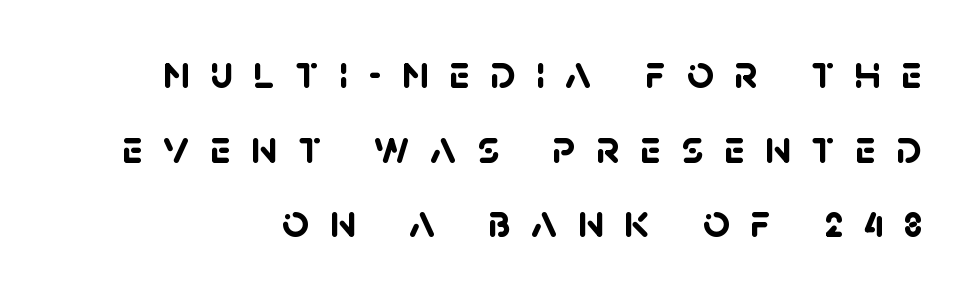
Honestly, there is no underline to notice here at all. Unlike a traditional serif, this face leaves its strokes unadorned. The line texture is sparse and dotted thanks to wide tracking. Weight: bold. Reading down the column, the eye jumps a familiar distance to each next line. Each letter keeps its own natural width here, so spacing adapts to shape.
